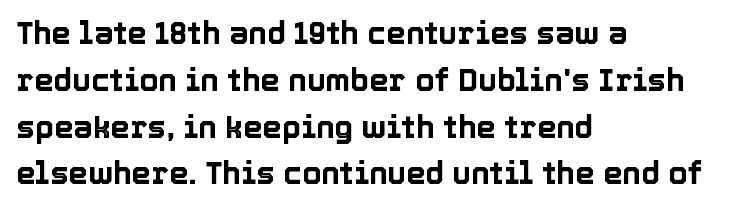
{"italic": "no", "width": "normal", "x_height": "medium", "monospaced": "no", "underline": "no", "align": "left", "line_spacing": "normal", "line_spacing_ratio": 1.51, "letter_spacing": "normal", "letter_spacing_em": 0.0, "glyph_px": 31}
